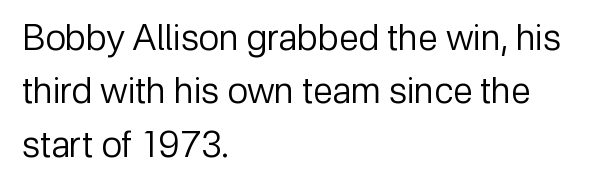
The font's upright variant was chosen for this text. Varying glyph widths throughout — classic text-font behaviour. Horizontal bands of white between lines are of average thickness. Does extra space separate the letters? No, they use regular spacing. Font category for this specimen: sans-serif. Leftover space on each line is placed entirely after the last word.
